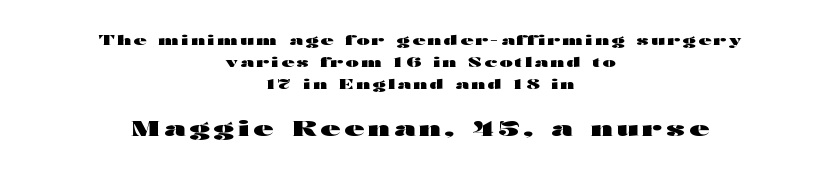
{"italic": "no", "bold": "yes", "underline": "no", "align": "center", "line_spacing": "normal", "line_spacing_ratio": 1.56, "larger_block": "second", "size_ratio": 1.57, "glyph_px": 22}
